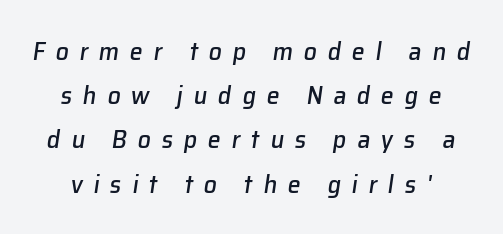
The image shows 26 px text type, italic (leaning right); set normal line spacing (1.7x), unusually wide letter spacing (+0.41 em), not underlined.
